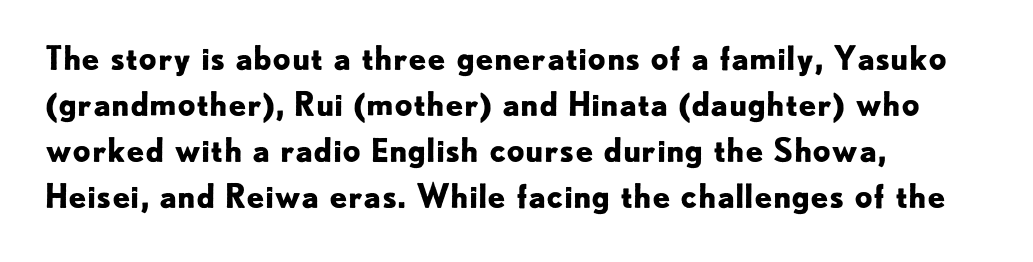
Q: Is the text bold? A: Yes.
Q: Is the text italic (slanted)? A: No, it is upright.
Q: Is the typeface a serif or a sans-serif typeface? A: Sans-serif.
Q: Is the text underlined? A: No.
Q: How is the paragraph aligned? A: Left-aligned.
Q: Is the spacing between letters normal or unusually wide? A: Normal.
Q: Is the spacing between lines tight, normal or loose? A: Normal.
Q: Width (condensed, normal, or wide)? A: Normal.
Q: Stroke contrast? A: Low.
Q: x-height? A: Small.
Q: Monospaced? A: No.
